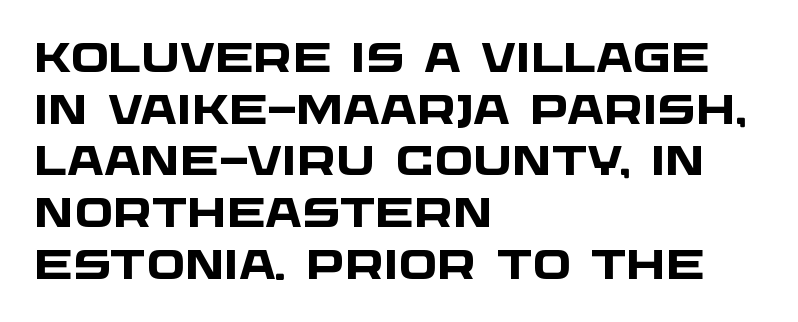
This rendering leaves character spacing at its baseline value. Words float on clear page, feet unadorned. Notice how the passage keeps a crisp vertical edge on the left only. The designer left line spacing at the default. Observe the absence of serifs on each vertical stroke in this sample. The passage shown is typed in a proportional face where columns would drift.
